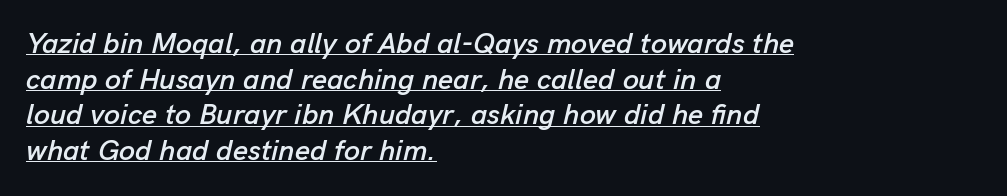
Q: Is the text italic (slanted)? A: Yes, it leans right by about 13 degrees.
Q: Is the text underlined? A: Yes.
Q: How is the paragraph aligned? A: Left-aligned.
Q: Is the spacing between letters normal or unusually wide? A: Normal.
Q: Width (condensed, normal, or wide)? A: Normal.
Q: Stroke contrast? A: Low.
Q: x-height? A: Medium.
Q: Monospaced? A: No.
